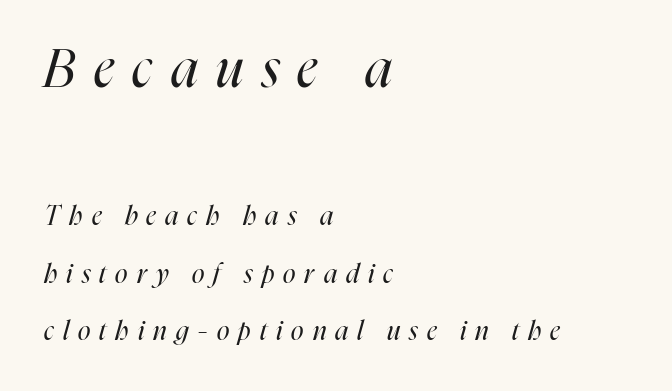
{"italic": "yes", "lean": "right", "slant_degrees": 16, "bold": "no", "weight": "regular", "width": "condensed", "stroke_contrast": "high", "x_height": "medium", "monospaced": "no", "underline": "no", "align": "left", "line_spacing": "loose", "line_spacing_ratio": 2.22, "letter_spacing": "wide", "letter_spacing_em": 0.35, "larger_block": "first", "size_ratio": 2.04, "glyph_px": 53}
